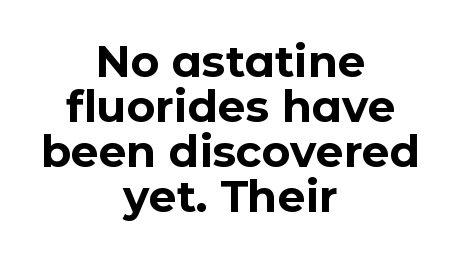
Q: Is the text bold? A: Yes.
Q: Is the text italic (slanted)? A: No, it is upright.
Q: Is the typeface a serif or a sans-serif typeface? A: Sans-serif.
Q: Is the text underlined? A: No.
Q: How is the paragraph aligned? A: Centered.
Q: Is the spacing between letters normal or unusually wide? A: Normal.
Q: Is the spacing between lines tight, normal or loose? A: Tight.
Q: Width (condensed, normal, or wide)? A: Normal.
Q: Stroke contrast? A: Low.
Q: x-height? A: Medium.
Q: Monospaced? A: No.
